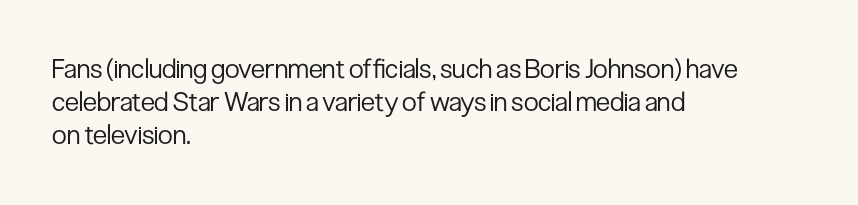
{"italic": "no", "bold": "no", "underline": "no", "align": "left", "line_spacing_ratio": 1.23, "letter_spacing": "normal", "letter_spacing_em": 0.0, "glyph_px": 27}
